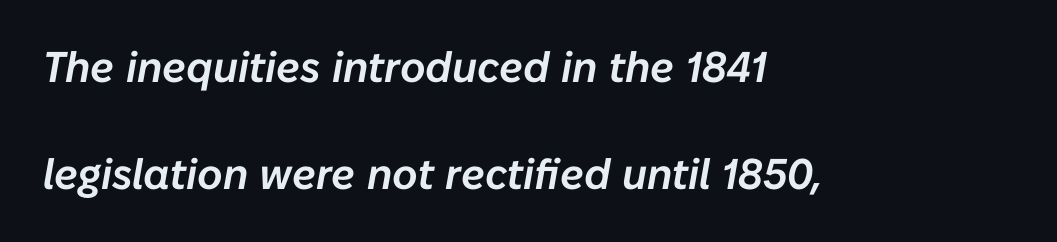
Designer's note — italics engaged. Loosely led — the rows are spread out. Descenders hang freely into open space. These lines keep a tight, regular rhythm from letter to letter. Alignment: flush left. The passage shown is typed in a proportional face where columns would drift.
